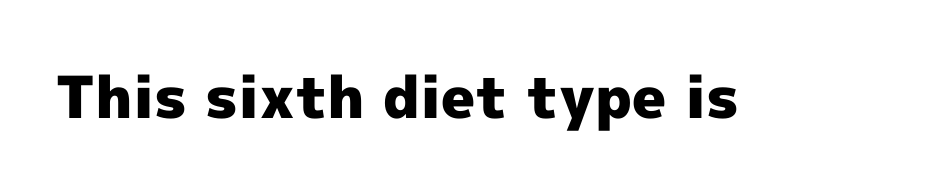
A bare baseline throughout the passage. These lines carry a lot of weight — the face is fully bold. Regarding serifs, this sample does without them. Quick note: not italic, upright. The letters advance in unequal steps, a hallmark of proportional type. Spacing between characters is what you'd get straight out of the box.
